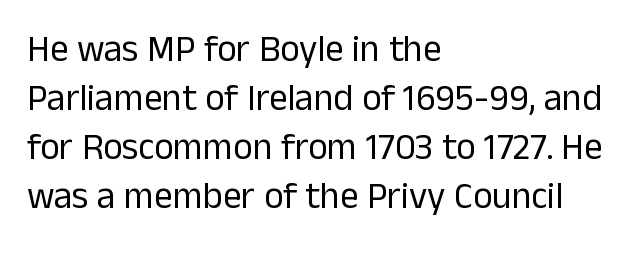
The type is set solid horizontally, with unmodified tracking. The words here are not underlined. A typesetter would call this leading conventional body-copy spacing. No heavy texture on the line: the type isn't bold. These lines are rendered in a variable-pitch font. Typographically, this falls in the sans-serif category.
